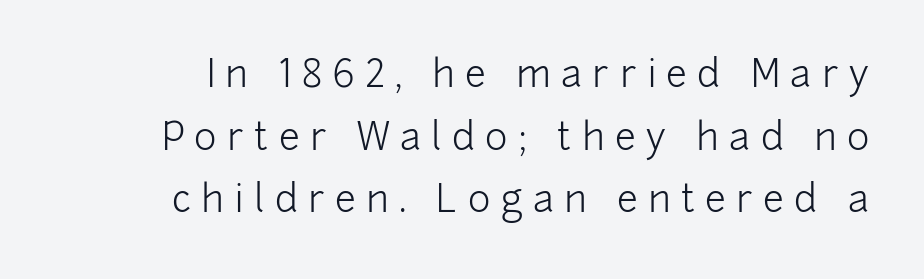
{"serif": "no", "italic": "no", "bold": "no", "weight": "light", "width": "normal", "stroke_contrast": "low", "x_height": "medium", "monospaced": "no", "underline": "no", "line_spacing": "normal", "line_spacing_ratio": 1.65, "letter_spacing": "wide", "letter_spacing_em": 0.27, "glyph_px": 38}
